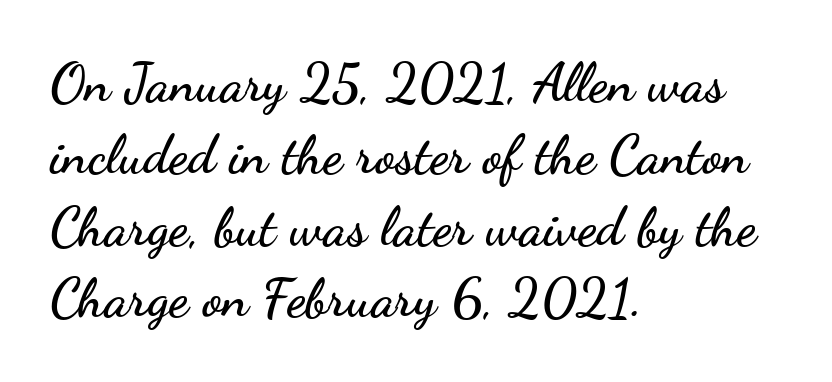
The image shows 54 px wide sans-serif type; set left-aligned, normal line spacing (1.33x), normal letter spacing, not underlined; low stroke contrast and a small x-height.
